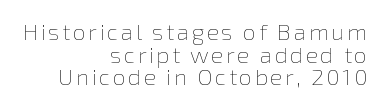
The image shows 23 px text type, upright; set right-aligned, tight line spacing (0.98x), not underlined.
